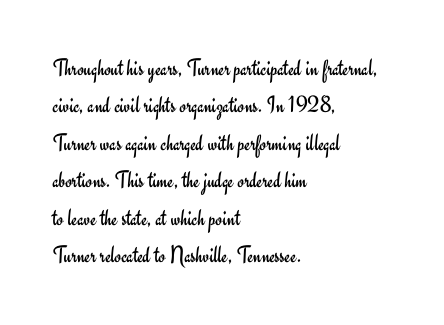
{"bold": "no", "underline": "no", "align": "left", "line_spacing": "normal", "line_spacing_ratio": 1.56, "letter_spacing": "normal", "letter_spacing_em": 0.0, "glyph_px": 24}
